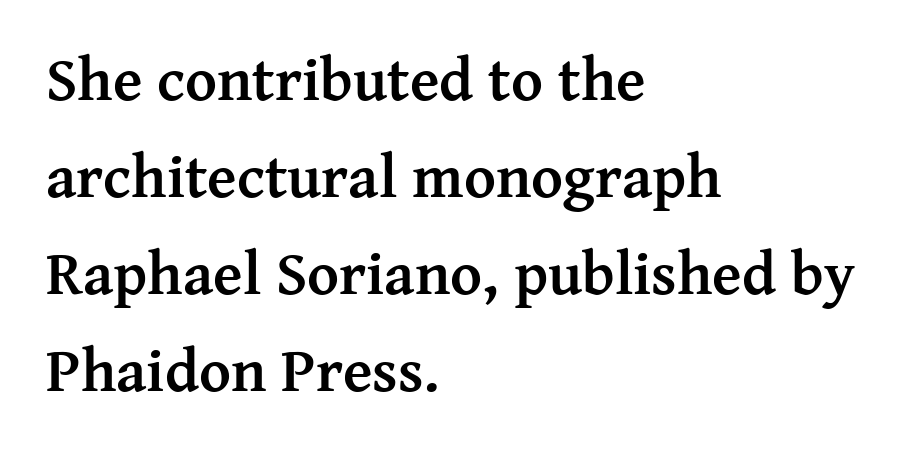
If you drew a ruler down the left edge, every line would touch it. Vertical spacing — default. The strip under each line holds only bare page. Italic? Not at all — the glyphs are vertical. Letter spacing: default.
